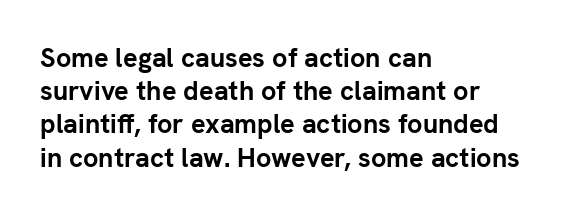
There is no visible air inserted between adjacent glyphs. In terms of weight, the rendering is a true, heavy bold. Visually the block forms a straight wall on the left and a jagged coastline on the right. Lines of text with bare space underneath. If you drew a line through each stem, it would be perfectly vertical.
